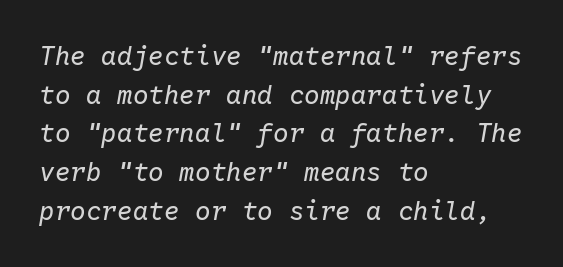
{"italic": "yes", "lean": "right", "slant_degrees": 10, "bold": "no", "underline": "no", "align": "left", "line_spacing": "normal", "line_spacing_ratio": 1.49, "letter_spacing": "normal", "letter_spacing_em": 0.0, "glyph_px": 26}
